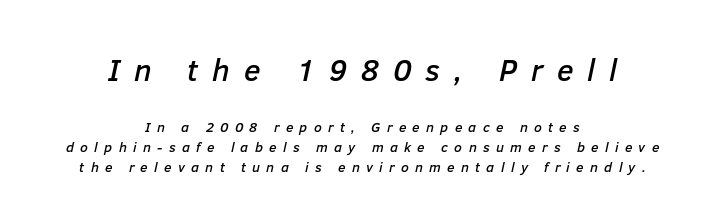
Here the designer chose a conventional face with non-uniform glyph widths. Normally led — the rows are evenly, conventionally spaced. There's an unmistakable incline to the writing here. Letter spacing: wide. Casual observation: everything's sitting right in the middle.
